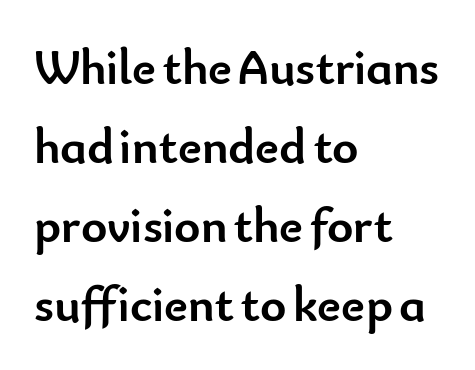
Think of a printed novel: that variable character pitch is what you see here. The type family on display is of the sans-serif kind. This is heavy type, rendered in bold. This rendering features lettering with no underline.
